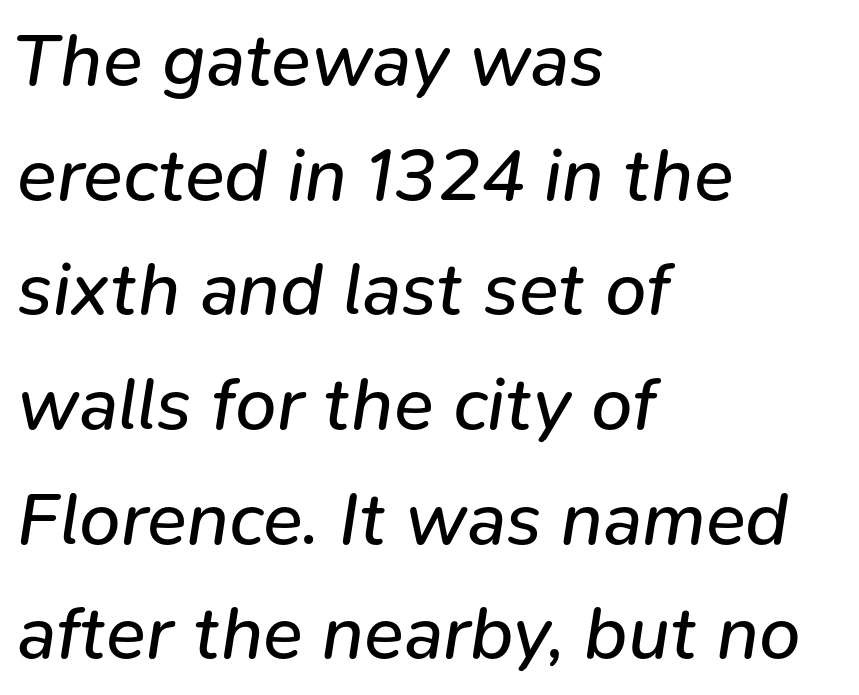
Each line starts at the same left margin while the right side varies. Is the type heavy? It reads as light-to-regular instead. Letter spacing: default. The letters advance in unequal steps, a hallmark of proportional type. Whoever set this chose a conventional vertical rhythm.
